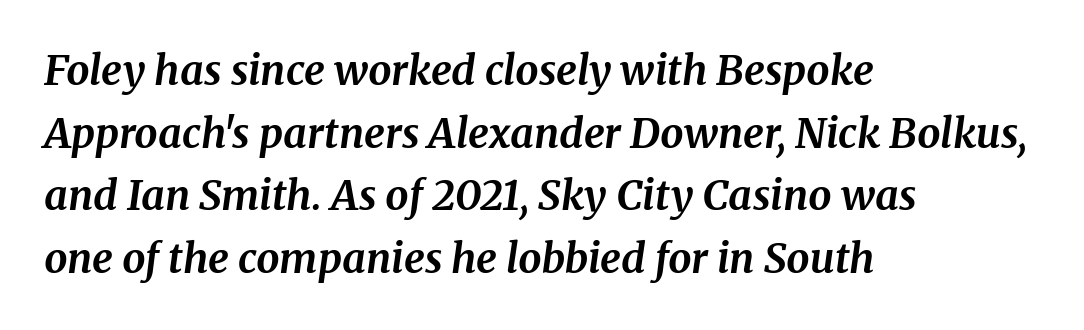
The image shows 41 px bold serif type, italic (leaning right); set left-aligned, normal line spacing (1.53x), normal letter spacing, not underlined; medium stroke contrast and a medium x-height.
